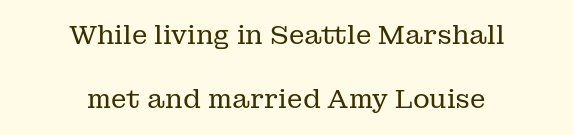
Rendered with straight, roman letterforms. Tracking value appears to be zero — textbook default spacing. Visually the block forms a symmetrical silhouette, jagged on both flanks. Descenders hang freely into open space. The face looks like a standard text weight, possibly lighter. The designer dialed line spacing up above the default.
